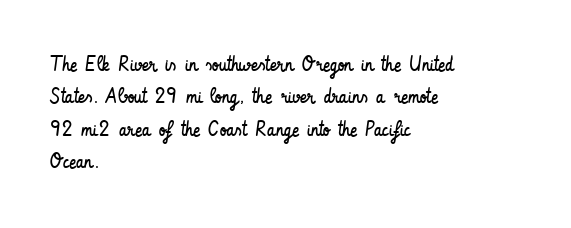
The image shows 21 px text type, upright; set left-aligned, normal line spacing (1.54x), normal letter spacing, not underlined.
